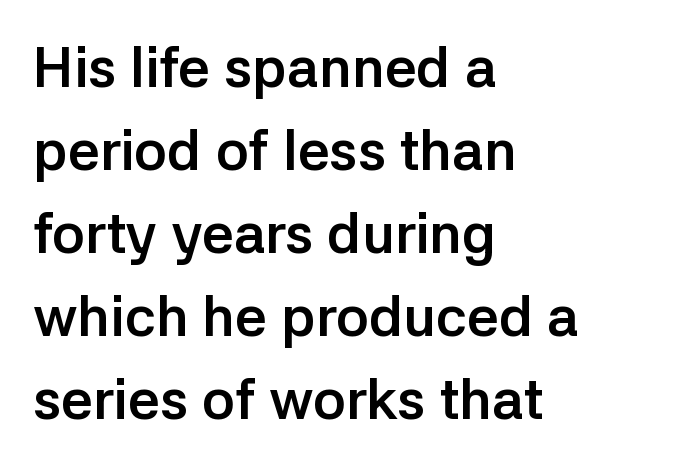
The rendering anchors every line to the left-hand side. This sample uses plain, unmodified letter spacing. In terms of letterform style, serifs are entirely absent. Beneath every word, the page is bare. The face used here is proportionally spaced, like ordinary book or web type. Bold? Absolutely — the strokes are thick and heavy.
